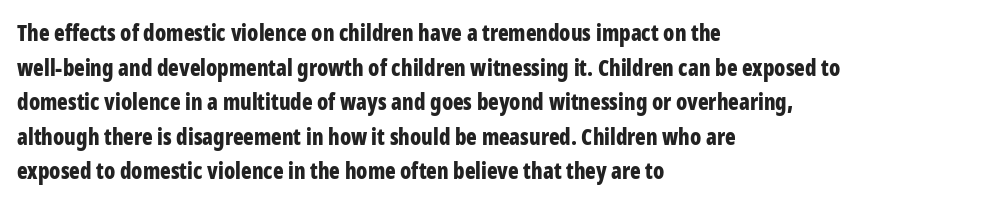
This sample uses an upright cut, with every glyph sitting square on the baseline. Whoever set this chose a conventional vertical rhythm. Students, note that the glyphs here touch the page at normal intervals. Strokes here are thick enough to call this a true bold.
